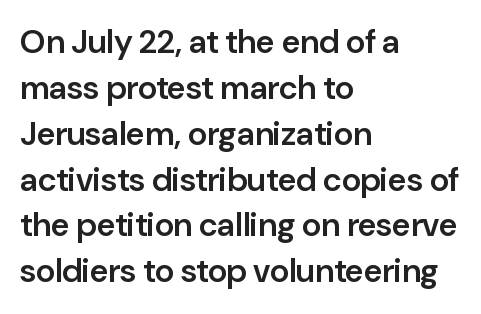
Q: Is the text bold? A: Semi-bold.
Q: Is the text italic (slanted)? A: No, it is upright.
Q: Is the typeface a serif or a sans-serif typeface? A: Sans-serif.
Q: Is the text underlined? A: No.
Q: How is the paragraph aligned? A: Left-aligned.
Q: Is the spacing between letters normal or unusually wide? A: Normal.
Q: Is the spacing between lines tight, normal or loose? A: Normal.
Q: Width (condensed, normal, or wide)? A: Normal.
Q: Stroke contrast? A: Low.
Q: x-height? A: Medium.
Q: Monospaced? A: No.
